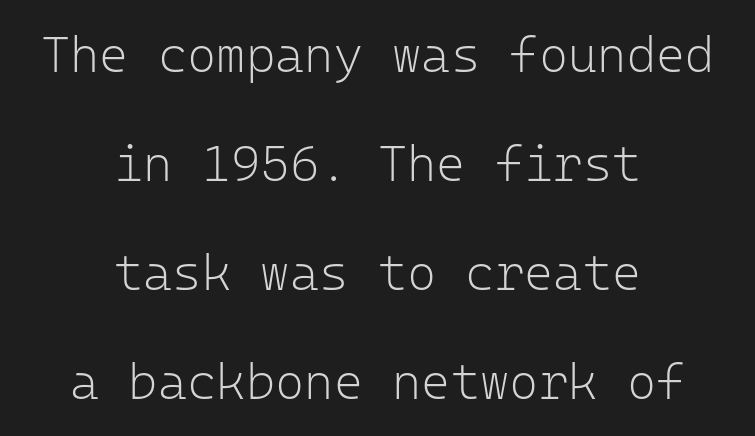
Q: Is the text bold? A: No.
Q: Is the text italic (slanted)? A: No, it is upright.
Q: Is the typeface a serif or a sans-serif typeface? A: Sans-serif.
Q: Is the text underlined? A: No.
Q: How is the paragraph aligned? A: Centered.
Q: Is the spacing between letters normal or unusually wide? A: Normal.
Q: Is the spacing between lines tight, normal or loose? A: Loose.
Q: Width (condensed, normal, or wide)? A: Normal.
Q: Stroke contrast? A: Low.
Q: x-height? A: Medium.
Q: Monospaced? A: Yes.
